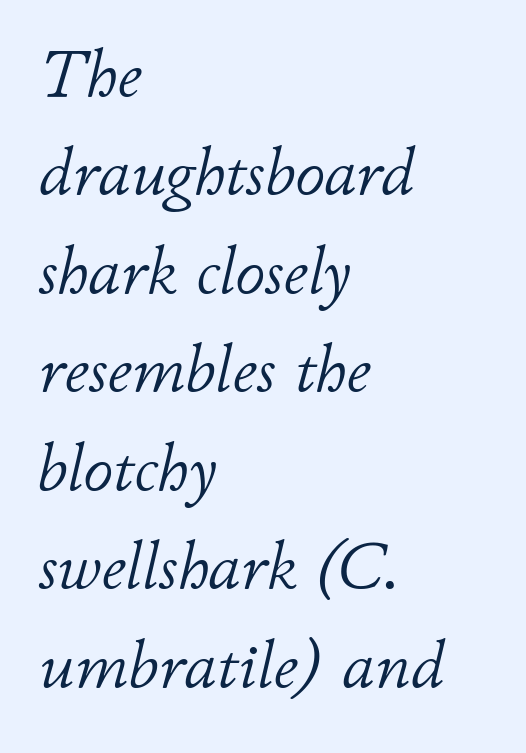
Q: Is the text bold? A: No.
Q: Is the text italic (slanted)? A: Yes, it leans right by about 11 degrees.
Q: Is the text underlined? A: No.
Q: How is the paragraph aligned? A: Left-aligned.
Q: Is the spacing between letters normal or unusually wide? A: Normal.
Q: Is the spacing between lines tight, normal or loose? A: Normal.
Q: Width (condensed, normal, or wide)? A: Normal.
Q: Stroke contrast? A: Low.
Q: x-height? A: Small.
Q: Monospaced? A: No.
